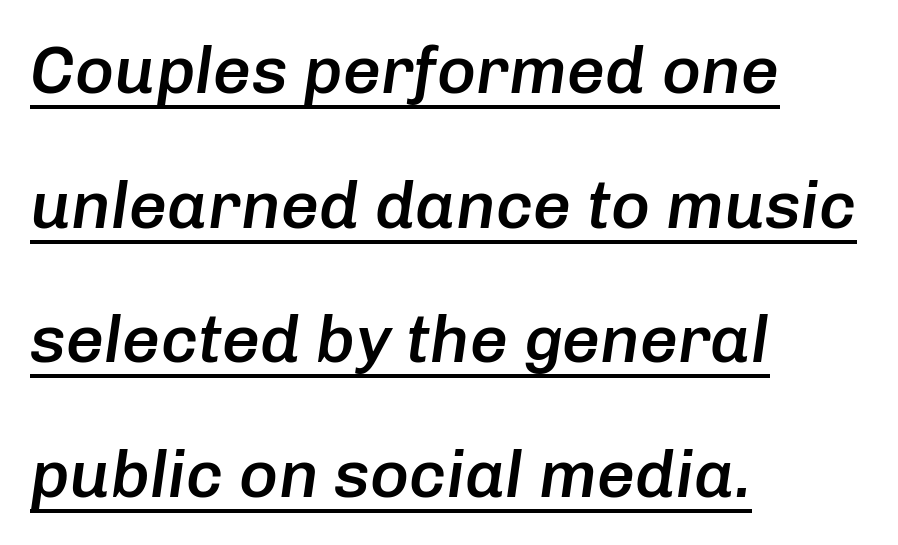
{"italic": "yes", "lean": "right", "slant_degrees": 8, "bold": "semi", "weight": "semibold", "width": "normal", "stroke_contrast": "low", "x_height": "medium", "monospaced": "no", "underline": "yes", "align": "left", "line_spacing": "loose", "line_spacing_ratio": 2.01, "letter_spacing": "normal", "letter_spacing_em": 0.0, "glyph_px": 67}
